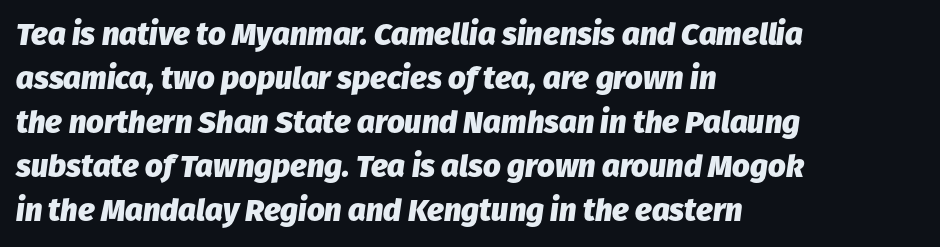
{"italic": "yes", "lean": "right", "slant_degrees": 8, "bold": "yes", "weight": "heavy", "width": "normal", "stroke_contrast": "low", "x_height": "medium", "monospaced": "no", "underline": "no", "align": "left", "line_spacing": "normal", "line_spacing_ratio": 1.42, "letter_spacing": "normal", "letter_spacing_em": 0.0, "glyph_px": 31}
